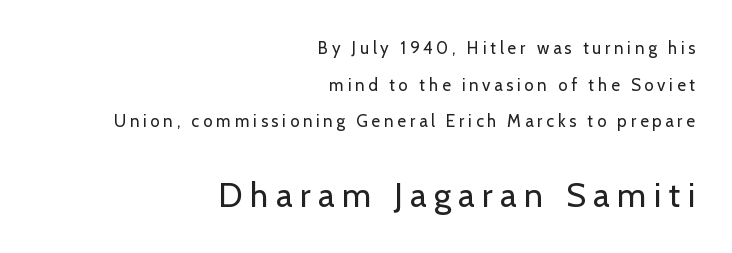
The image shows 34 px regular-weight sans-serif type, upright; set right-aligned, loose line spacing (2.15x), unusually wide letter spacing (+0.22 em), not underlined; the second (bottom) block is 2.0x larger; low stroke contrast and a medium x-height.
